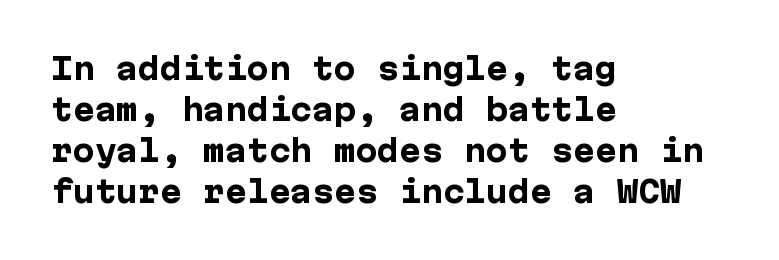
{"serif": "no", "italic": "no", "bold": "yes", "weight": "heavy", "width": "normal", "stroke_contrast": "low", "x_height": "medium", "underline": "no", "align": "left", "line_spacing": "normal", "line_spacing_ratio": 1.41, "letter_spacing": "normal", "letter_spacing_em": 0.0, "glyph_px": 29}
